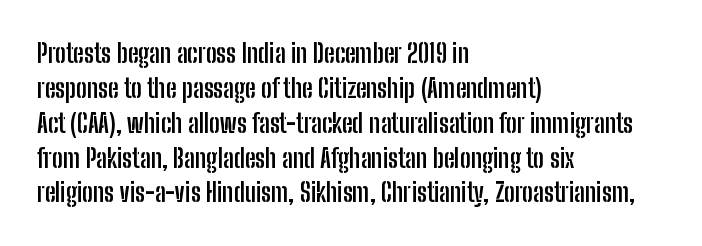
Q: Is the text bold? A: Yes.
Q: Is the text italic (slanted)? A: No, it is upright.
Q: Is the text underlined? A: No.
Q: How is the paragraph aligned? A: Left-aligned.
Q: Is the spacing between letters normal or unusually wide? A: Normal.
Q: Is the spacing between lines tight, normal or loose? A: Normal.
